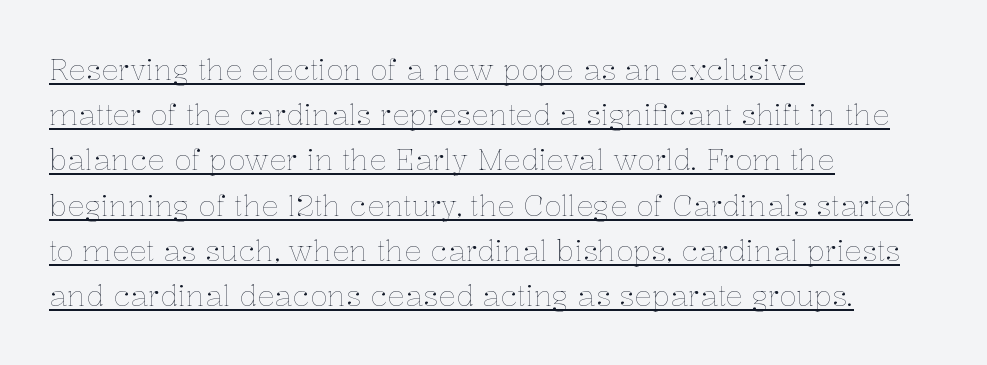
{"italic": "no", "bold": "no", "weight": "thin", "width": "normal", "stroke_contrast": "low", "x_height": "medium", "monospaced": "no", "underline": "yes", "align": "left", "line_spacing": "normal", "line_spacing_ratio": 1.56, "letter_spacing": "normal", "letter_spacing_em": 0.0, "glyph_px": 29}
